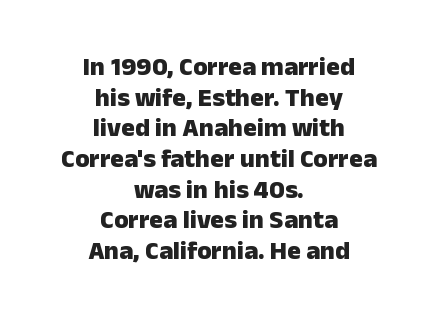
The image shows 26 px bold type, upright; set centered, line spacing 1.18x, normal letter spacing, not underlined.
